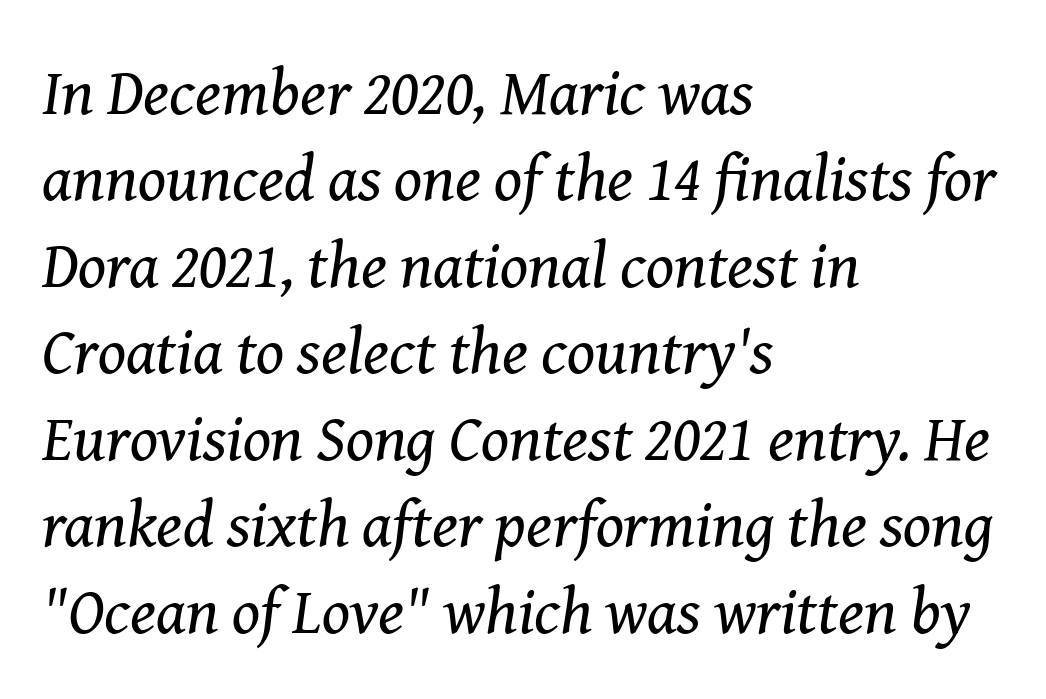
Q: Is the text bold? A: No.
Q: Is the text italic (slanted)? A: Yes, it leans right by about 8 degrees.
Q: Is the typeface a serif or a sans-serif typeface? A: Serif.
Q: Is the text underlined? A: No.
Q: How is the paragraph aligned? A: Left-aligned.
Q: Is the spacing between letters normal or unusually wide? A: Normal.
Q: Is the spacing between lines tight, normal or loose? A: Normal.
Q: Width (condensed, normal, or wide)? A: Normal.
Q: Stroke contrast? A: Medium.
Q: x-height? A: Medium.
Q: Monospaced? A: No.
